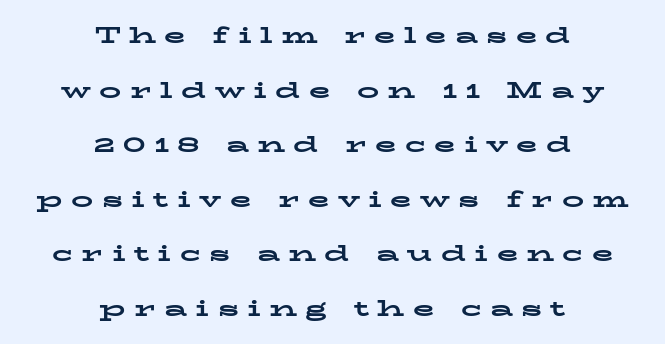
{"italic": "no", "bold": "yes", "underline": "no", "align": "center", "line_spacing": "loose", "line_spacing_ratio": 2.48, "letter_spacing": "wide", "letter_spacing_em": 0.38, "glyph_px": 22}
